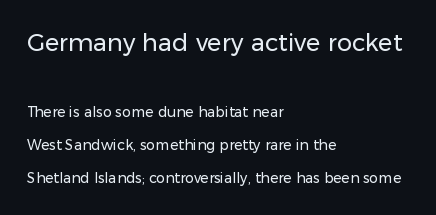
{"italic": "no", "bold": "no", "underline": "no", "align": "left", "line_spacing": "loose", "line_spacing_ratio": 2.37, "letter_spacing": "normal", "letter_spacing_em": 0.0, "larger_block": "first", "size_ratio": 1.71, "glyph_px": 24}
